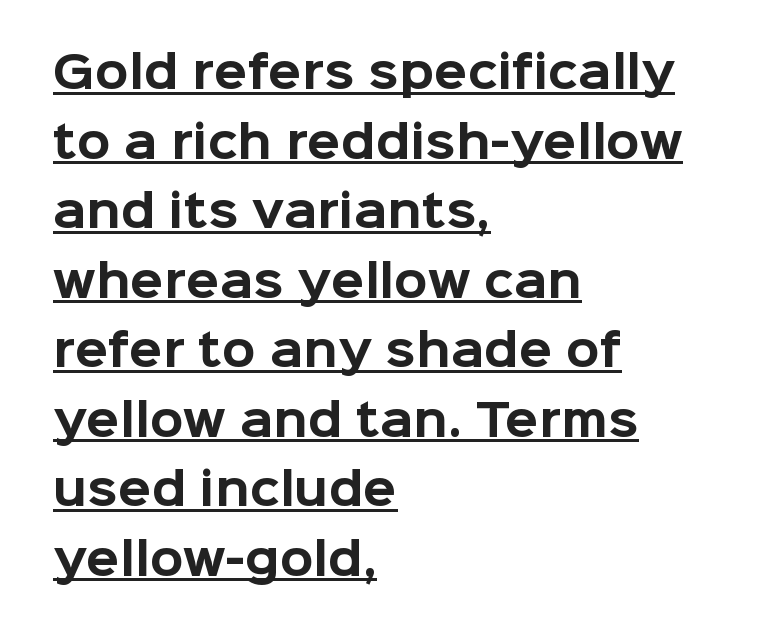
{"serif": "no", "italic": "no", "bold": "yes", "weight": "bold", "width": "normal", "stroke_contrast": "low", "x_height": "medium", "monospaced": "no", "underline": "yes", "align": "left", "line_spacing": "normal", "line_spacing_ratio": 1.58, "letter_spacing": "normal", "letter_spacing_em": 0.0, "glyph_px": 44}
